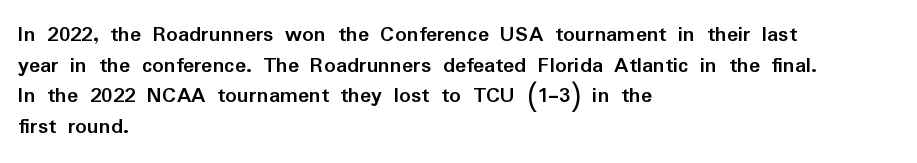
{"italic": "no", "bold": "yes", "underline": "no", "align": "left", "line_spacing": "normal", "line_spacing_ratio": 1.33, "letter_spacing": "normal", "letter_spacing_em": 0.0, "glyph_px": 23}
